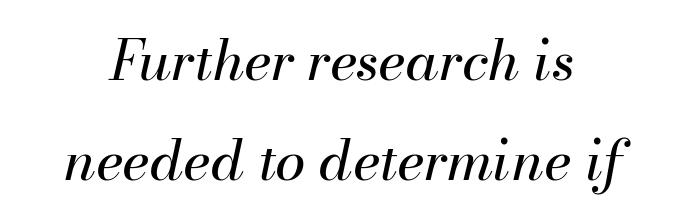
Q: Is the text bold? A: No.
Q: Is the text italic (slanted)? A: Yes, it leans right by about 13 degrees.
Q: Is the text underlined? A: No.
Q: Is the spacing between letters normal or unusually wide? A: Normal.
Q: Width (condensed, normal, or wide)? A: Normal.
Q: Stroke contrast? A: Medium.
Q: x-height? A: Small.
Q: Monospaced? A: No.
